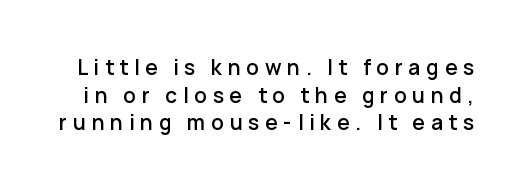
Q: Is the text italic (slanted)? A: No, it is upright.
Q: Is the text underlined? A: No.
Q: Is the spacing between letters normal or unusually wide? A: Unusually wide.
Q: Is the spacing between lines tight, normal or loose? A: Normal.
